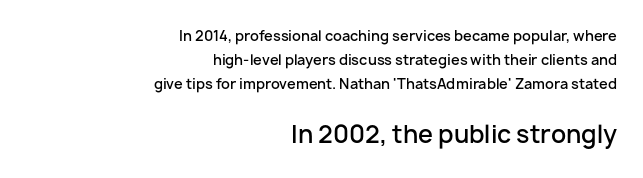
Size hierarchy here favors the trailing block over the leading one. Visually the block forms a straight wall on the right and a jagged coastline on the left. Glyph-to-glyph distance matches everyday printed text. The string is rendered with underlining switched off. The strokes are fattened partway — semibold, not bold. Every stem runs plumb, perpendicular to the baseline.
